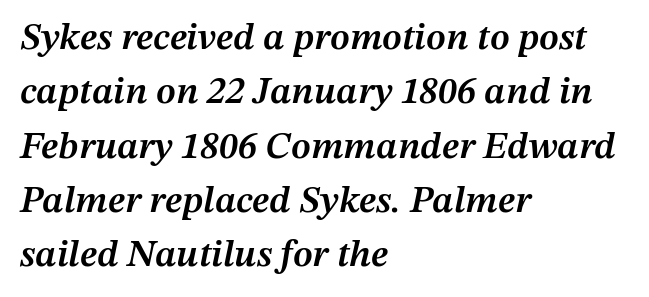
Quick note: underline off. The face used here is proportionally spaced, like ordinary book or web type. Glyph-to-glyph distance matches everyday printed text. The glyphs have the mass of a demibold cut, below bold. The specimen reads as italic at a glance.
